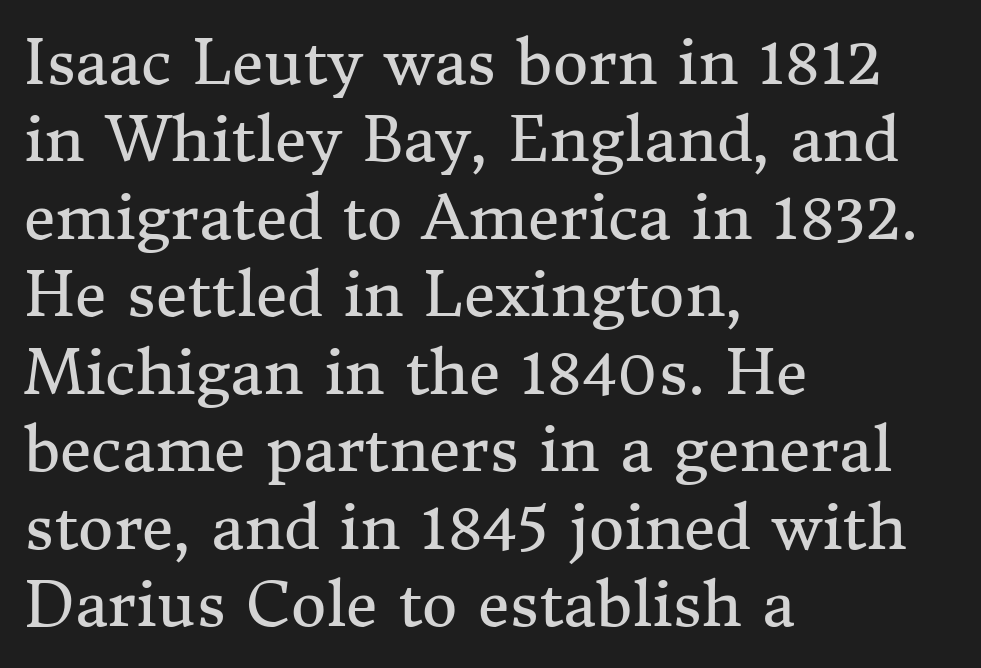
A quiet, ordinary-to-light weight characterises the typeface. Is there much room between lines? A standard amount, neither cramped nor airy. Ascenders rise straight up at ninety degrees. This sample uses a serif face.
